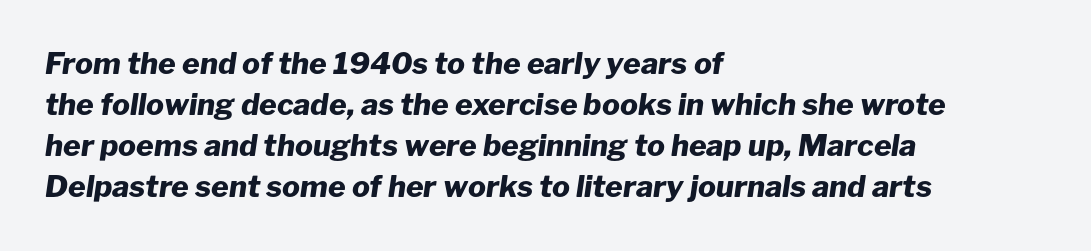
{"italic": "yes", "lean": "right", "slant_degrees": 8, "bold": "yes", "weight": "heavy", "width": "normal", "stroke_contrast": "low", "x_height": "medium", "monospaced": "no", "underline": "no", "align": "left", "line_spacing": "normal", "line_spacing_ratio": 1.37, "letter_spacing": "normal", "letter_spacing_em": 0.0, "glyph_px": 30}
